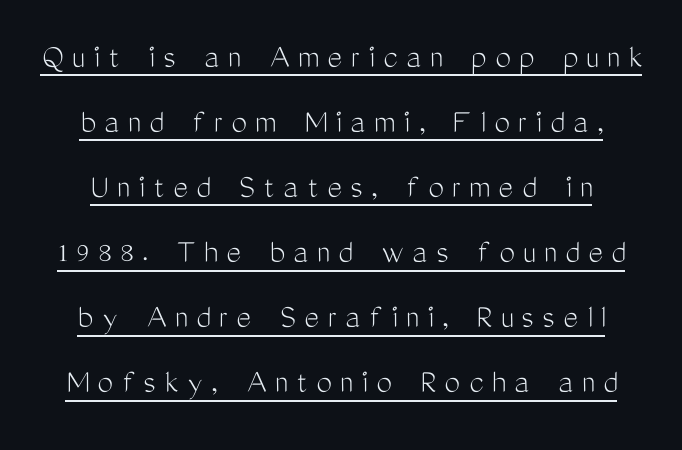
Q: Is the text bold? A: No.
Q: Is the text italic (slanted)? A: No, it is upright.
Q: Is the typeface a serif or a sans-serif typeface? A: Sans-serif.
Q: Is the text underlined? A: Yes.
Q: Is the spacing between letters normal or unusually wide? A: Unusually wide.
Q: Width (condensed, normal, or wide)? A: Condensed.
Q: Stroke contrast? A: Medium.
Q: x-height? A: Medium.
Q: Monospaced? A: No.
